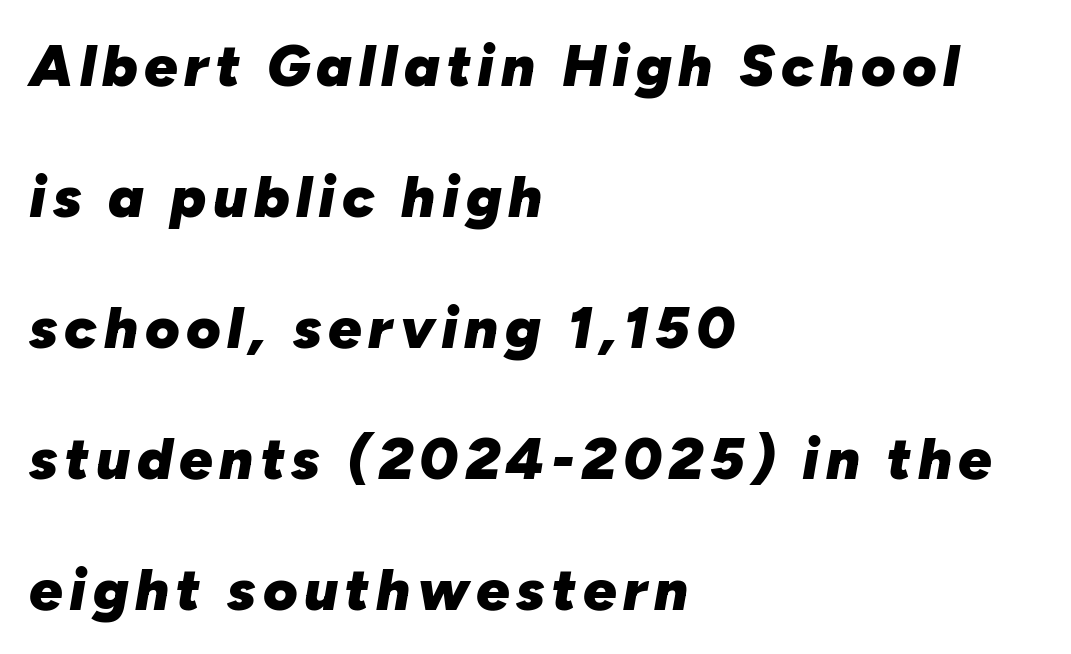
{"italic": "yes", "lean": "right", "slant_degrees": 10, "bold": "yes", "weight": "heavy", "width": "normal", "stroke_contrast": "low", "x_height": "medium", "monospaced": "no", "underline": "no", "align": "left", "line_spacing": "loose", "line_spacing_ratio": 2.22, "glyph_px": 59}
